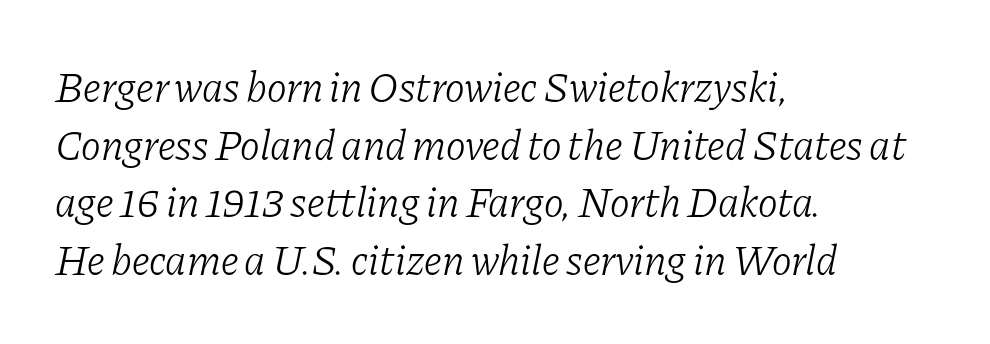
Italic? Definitely — the glyphs are oblique. Any mark beneath the type? The region is blank. This sample keeps an unexceptional amount of space between lines. Serif or sans? Serif — the stroke terminals have little feet. A typesetter would call this proportional, since set widths differ per character.
